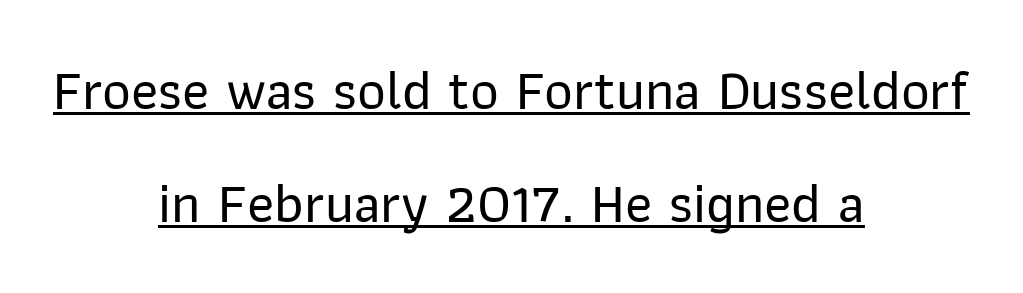
Observe the ordinary spacing: letters are neighbours, not strangers. This sample has the flowing, uneven cadence of proportional lettering. Style check: upright. A centered setting, common on invitations and titles, is used for this passage.
